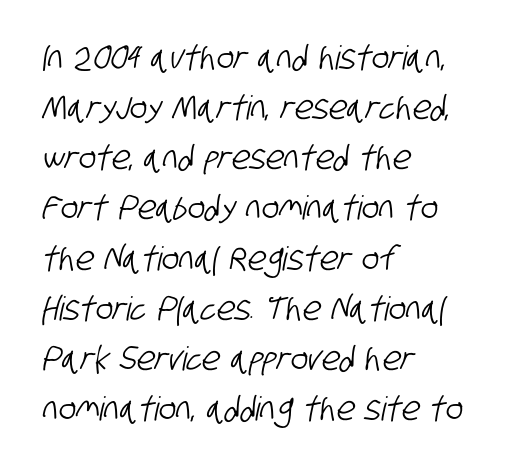
{"serif": "no", "width": "condensed", "stroke_contrast": "low", "x_height": "large", "monospaced": "no", "underline": "no", "align": "left", "line_spacing": "normal", "line_spacing_ratio": 1.52, "letter_spacing": "normal", "letter_spacing_em": 0.0, "glyph_px": 33}
